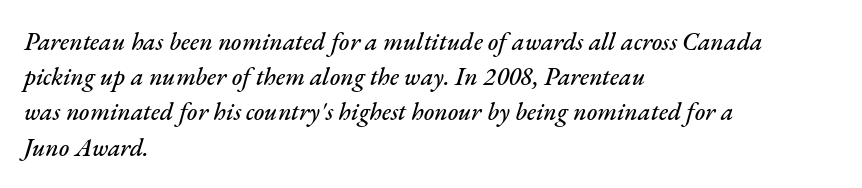
The image shows 25 px text type, italic (leaning right); set left-aligned, normal line spacing (1.41x), normal letter spacing, not underlined.
